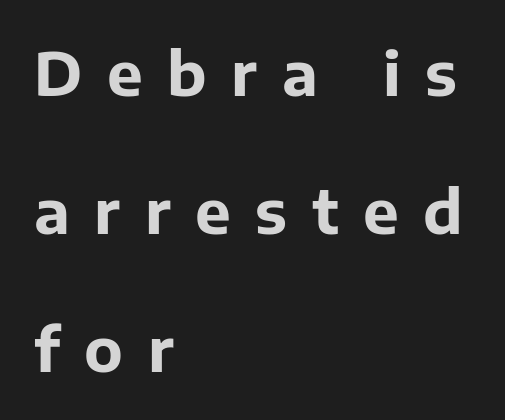
These lines stack with their left ends in a neat column. Successive baselines arrive slowly, with a big drop between each. As a designer I'd log this as weight 700, bold. The words here are not underlined. Think of a printed novel: that variable character pitch is what you see here. Italic: no, the glyphs are upright roman.
